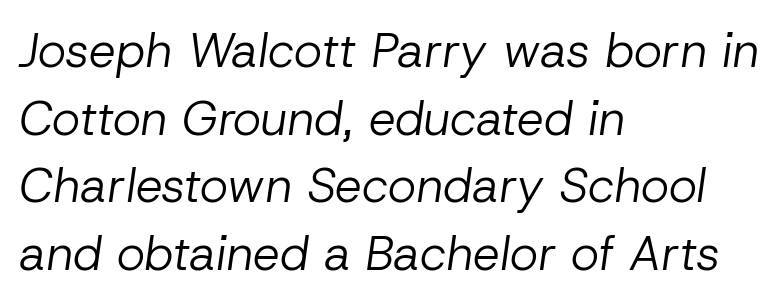
No chunkiness to these letters — they're not bold. The passage shown leans; its letterforms are oblique. Whoever set this chose a conventional vertical rhythm. Each letter keeps its own natural width here, so spacing adapts to shape.
